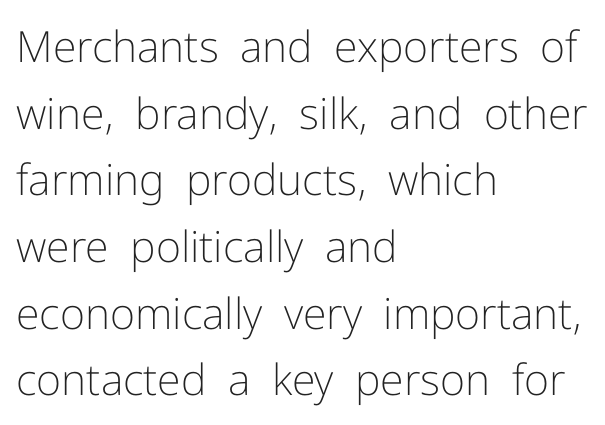
Q: Is the text bold? A: No.
Q: Is the text italic (slanted)? A: No, it is upright.
Q: Is the typeface a serif or a sans-serif typeface? A: Sans-serif.
Q: Is the text underlined? A: No.
Q: How is the paragraph aligned? A: Left-aligned.
Q: Is the spacing between letters normal or unusually wide? A: Normal.
Q: Is the spacing between lines tight, normal or loose? A: Normal.
Q: Width (condensed, normal, or wide)? A: Normal.
Q: Stroke contrast? A: Low.
Q: x-height? A: Medium.
Q: Monospaced? A: No.
